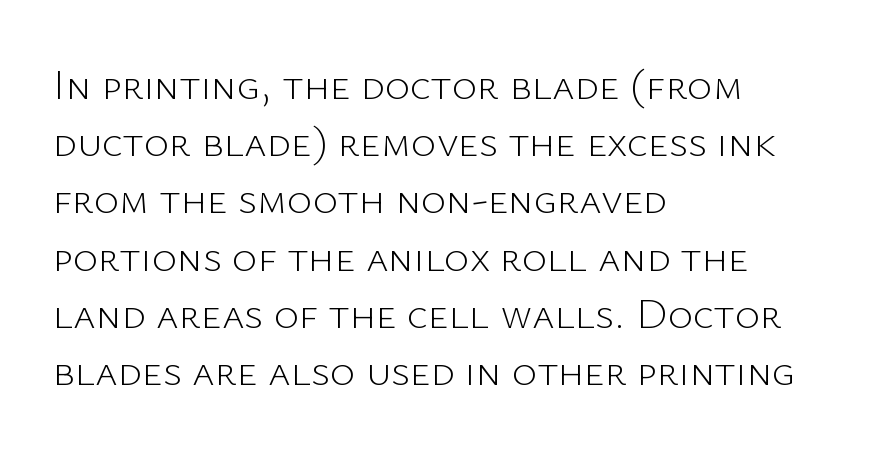
Q: Is the text bold? A: No.
Q: Is the text italic (slanted)? A: No, it is upright.
Q: Is the typeface a serif or a sans-serif typeface? A: Sans-serif.
Q: Is the text underlined? A: No.
Q: How is the paragraph aligned? A: Left-aligned.
Q: Is the spacing between letters normal or unusually wide? A: Normal.
Q: Is the spacing between lines tight, normal or loose? A: Normal.
Q: Width (condensed, normal, or wide)? A: Normal.
Q: Stroke contrast? A: Low.
Q: x-height? A: Medium.
Q: Monospaced? A: No.
